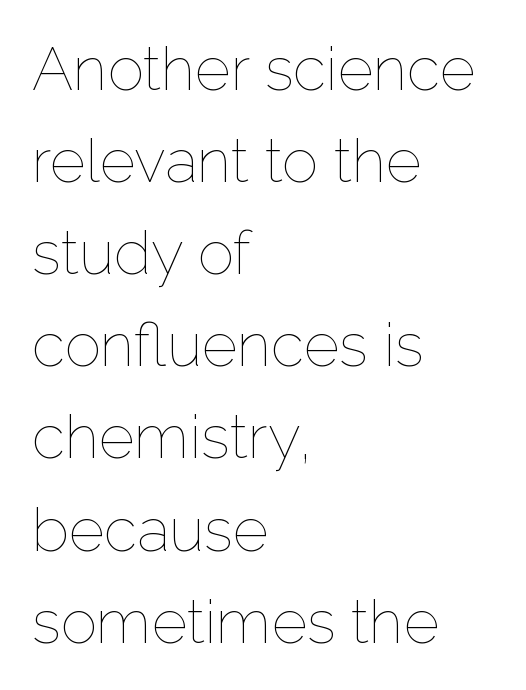
The image shows 61 px thin type, upright; set left-aligned, normal line spacing (1.51x), normal letter spacing, not underlined; low stroke contrast and a medium x-height.
